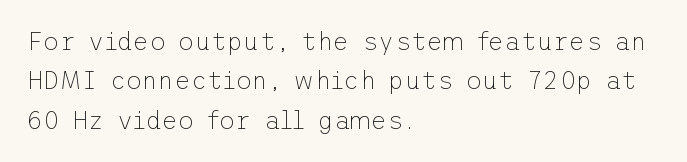
Q: Is the text bold? A: No.
Q: Is the text italic (slanted)? A: No, it is upright.
Q: Is the text underlined? A: No.
Q: How is the paragraph aligned? A: Left-aligned.
Q: Is the spacing between letters normal or unusually wide? A: Normal.
Q: Is the spacing between lines tight, normal or loose? A: Normal.
